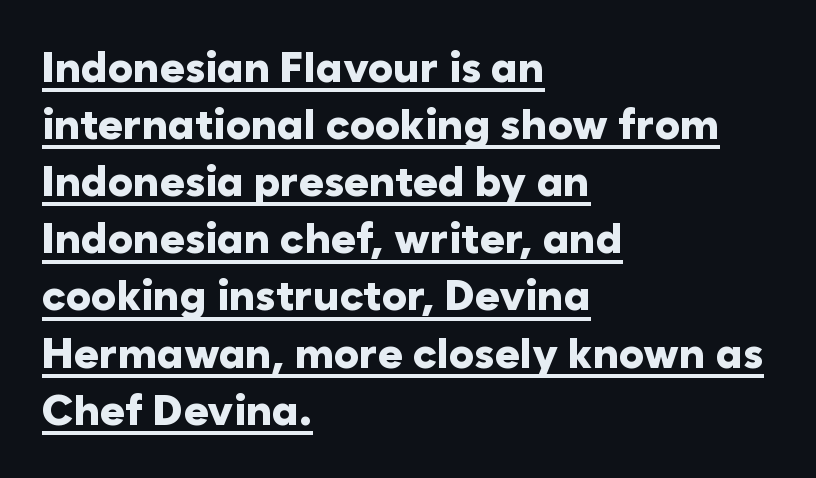
Every word sits above its own underline. Each letter keeps its own natural width here, so spacing adapts to shape. A dark, heavy texture on the line: the type is bold. It's the straight-up-and-down kind of type.
